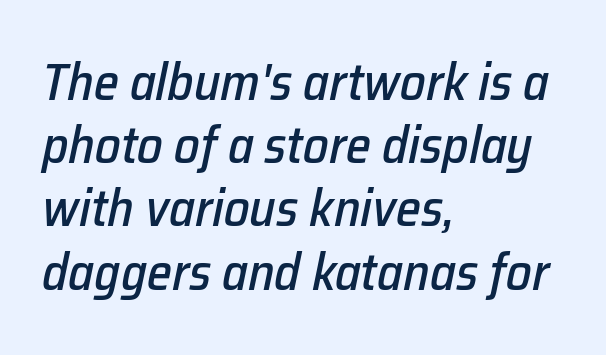
The typesetter chose a ragged-right arrangement here. Honestly, there is no underline to notice here at all. The letters advance in unequal steps, a hallmark of proportional type. Between one letter and the next there's only the usual sliver of space. Looking at the ascenders, they clearly lean.
